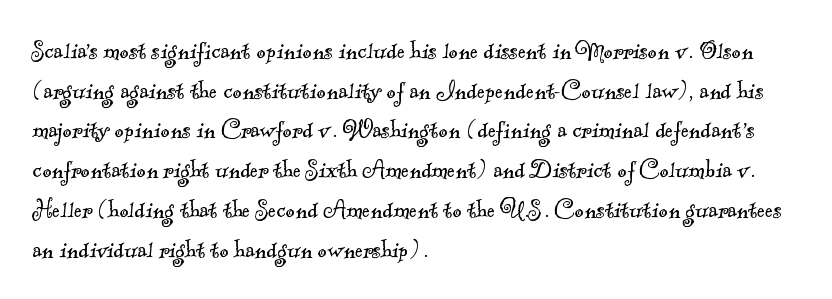
{"serif": "yes", "bold": "no", "weight": "light", "width": "normal", "x_height": "small", "monospaced": "no", "underline": "no", "align": "left", "line_spacing": "normal", "line_spacing_ratio": 1.37, "letter_spacing": "normal", "letter_spacing_em": 0.0, "glyph_px": 29}
